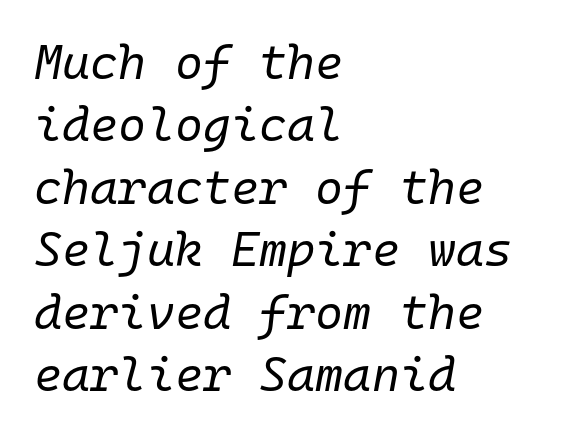
{"italic": "yes", "lean": "right", "slant_degrees": 10, "bold": "no", "weight": "regular", "width": "normal", "stroke_contrast": "low", "x_height": "medium", "monospaced": "yes", "underline": "no", "align": "left", "line_spacing": "normal", "line_spacing_ratio": 1.3, "letter_spacing": "normal", "letter_spacing_em": 0.0, "glyph_px": 48}
